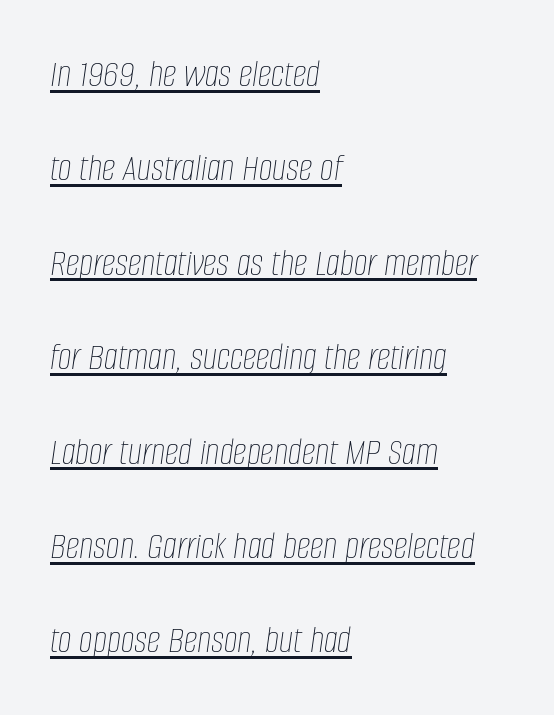
The image shows 39 px thin, condensed type, italic (leaning right); set left-aligned, loose line spacing (2.42x), normal letter spacing, underlined; low stroke contrast and a large x-height.
